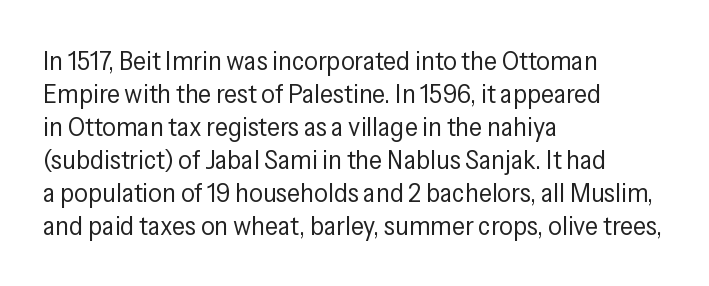
The type sits square on the baseline with zero lean. All the whitespace from short lines collects on the right. Students, note that the glyphs here touch the page at normal intervals. Weight class: somewhere from thin through regular. The foot of each line stays bare and open.
